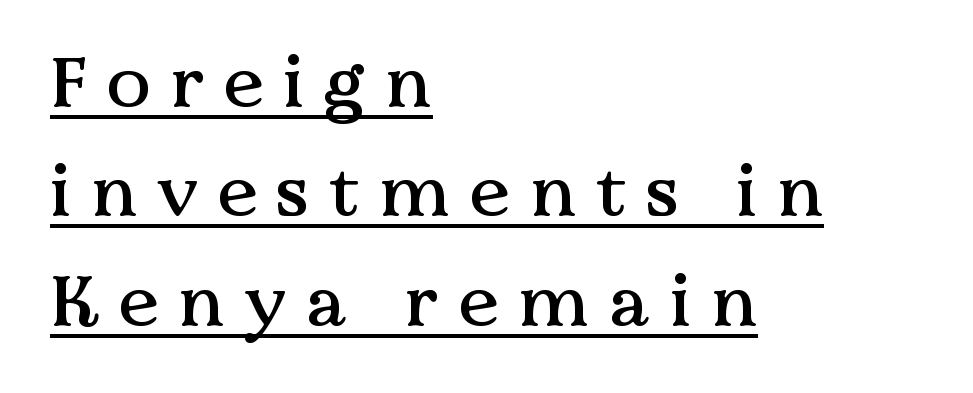
Q: Is the text italic (slanted)? A: No, it is upright.
Q: Is the typeface a serif or a sans-serif typeface? A: Serif.
Q: Is the text underlined? A: Yes.
Q: How is the paragraph aligned? A: Left-aligned.
Q: Is the spacing between letters normal or unusually wide? A: Unusually wide.
Q: Is the spacing between lines tight, normal or loose? A: Normal.
Q: Width (condensed, normal, or wide)? A: Normal.
Q: Stroke contrast? A: Medium.
Q: x-height? A: Medium.
Q: Monospaced? A: No.
